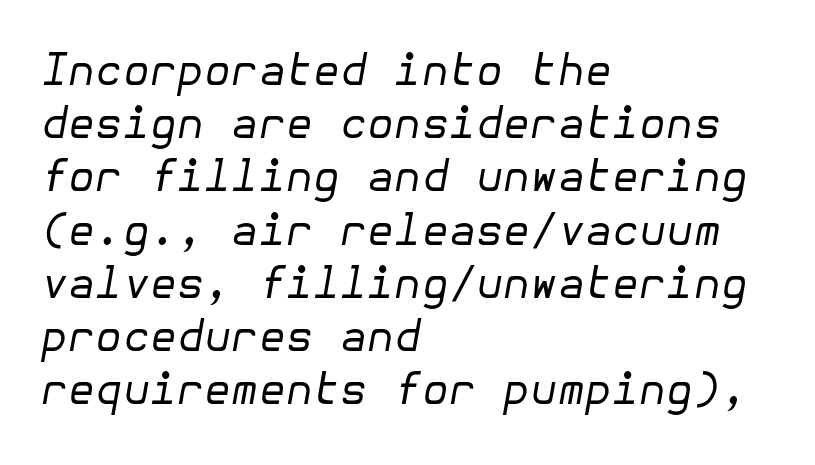
The image shows 44 px regular-weight type, italic (leaning right); set left-aligned, line spacing 1.21x, normal letter spacing, not underlined; low stroke contrast and a medium x-height.
